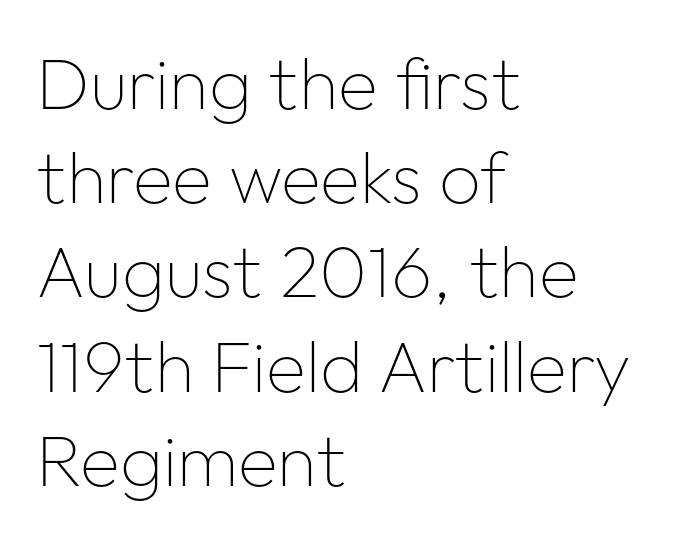
Q: Is the text bold? A: No.
Q: Is the text italic (slanted)? A: No, it is upright.
Q: Is the typeface a serif or a sans-serif typeface? A: Sans-serif.
Q: Is the text underlined? A: No.
Q: How is the paragraph aligned? A: Left-aligned.
Q: Is the spacing between letters normal or unusually wide? A: Normal.
Q: Is the spacing between lines tight, normal or loose? A: Normal.
Q: Width (condensed, normal, or wide)? A: Normal.
Q: Stroke contrast? A: Low.
Q: x-height? A: Medium.
Q: Monospaced? A: No.
